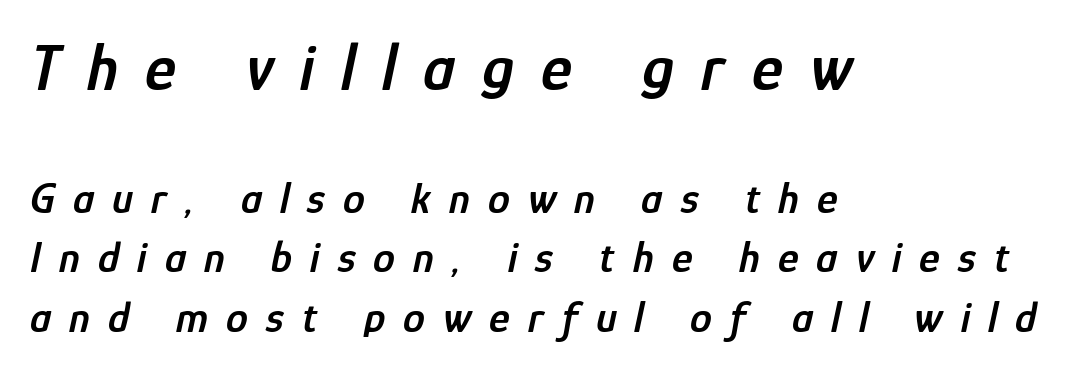
The image shows 66 px semibold, condensed type, italic (leaning right); set left-aligned, normal line spacing (1.36x), unusually wide letter spacing (+0.41 em), not underlined; the first (top) block is 1.5x larger; low stroke contrast and a medium x-height.
